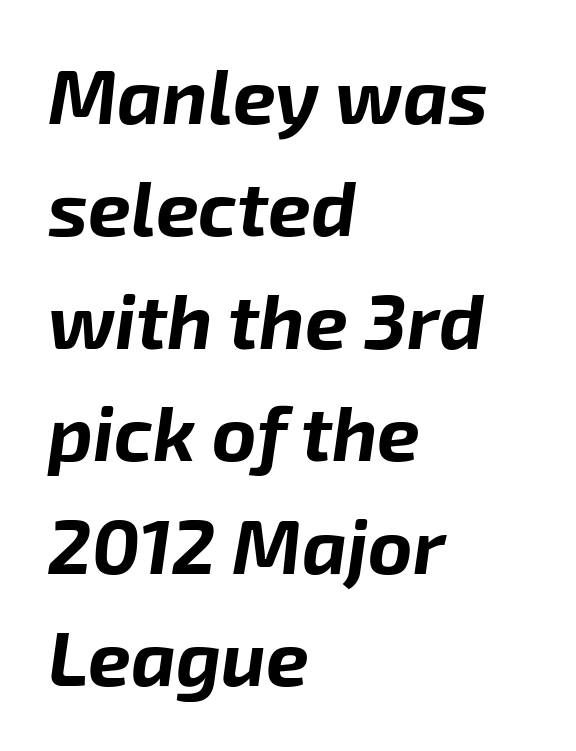
The image shows 76 px bold type, italic (leaning right); set left-aligned, normal line spacing (1.48x), normal letter spacing, not underlined; low stroke contrast and a medium x-height.
